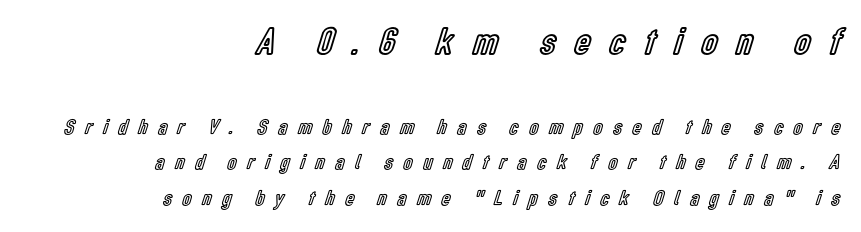
Q: Is the text italic (slanted)? A: Yes.
Q: Is the text underlined? A: No.
Q: How is the paragraph aligned? A: Right-aligned.
Q: Is the spacing between letters normal or unusually wide? A: Unusually wide.
Q: Is the spacing between lines tight, normal or loose? A: Normal.
Q: Which block of text is set in a larger size, the first (top) or the second (bottom)? A: The first (top) one.
Q: Width (condensed, normal, or wide)? A: Condensed.
Q: x-height? A: Medium.
Q: Monospaced? A: No.
